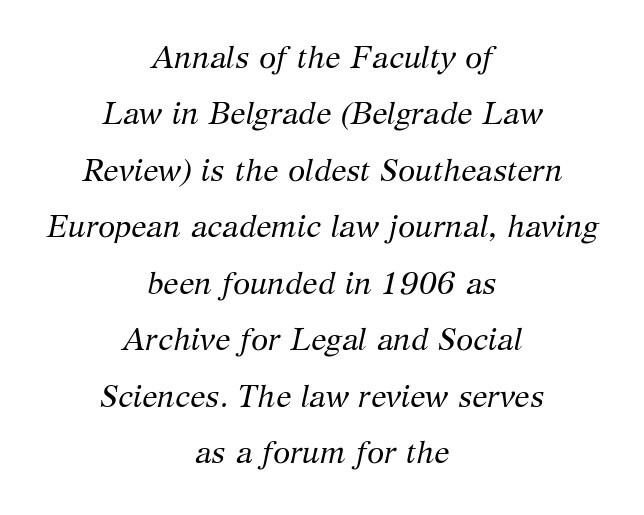
The rendering positions every line midway between the sides. The letters advance in unequal steps, a hallmark of proportional type. No heavy texture on the line: the type isn't bold. Each row of text sits above clean, open space.
